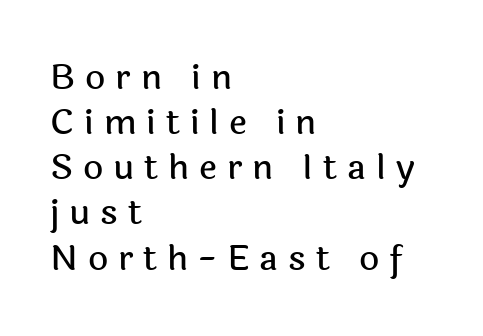
A typesetter would call this proportional, since set widths differ per character. Beneath every word, the page is bare. The letters stand straight up with perfectly vertical stems. The passage shown stacks its lines at a standard gap. Leftover space on each line is placed entirely after the last word.
